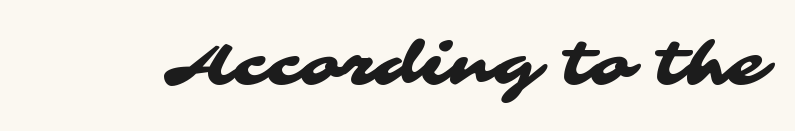
{"serif": "no", "width": "wide", "stroke_contrast": "medium", "x_height": "medium", "monospaced": "no", "underline": "no", "letter_spacing": "normal", "letter_spacing_em": 0.0, "glyph_px": 59}
